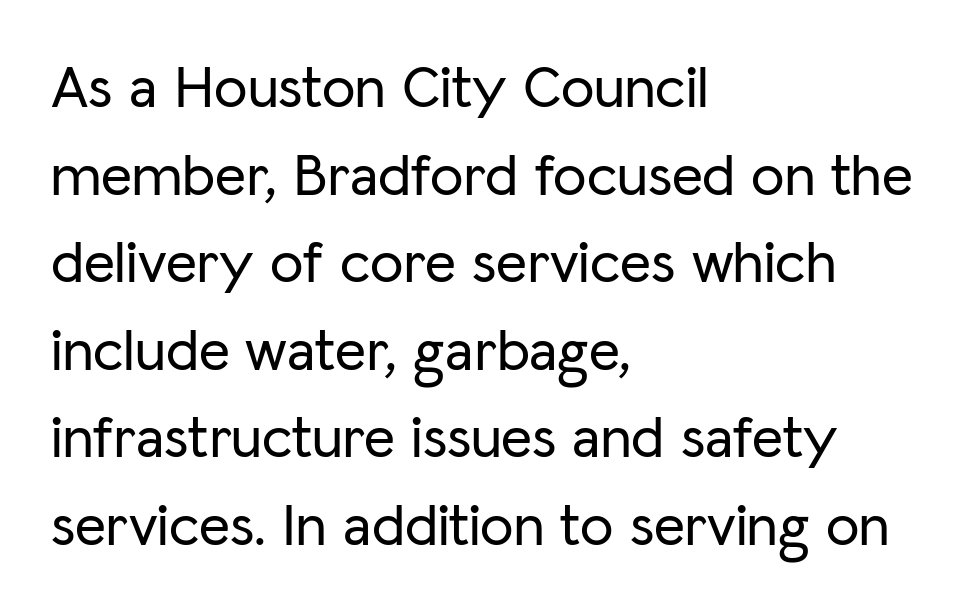
{"serif": "no", "italic": "no", "width": "normal", "stroke_contrast": "low", "x_height": "medium", "monospaced": "no", "underline": "no", "align": "left", "line_spacing": "normal", "line_spacing_ratio": 1.46, "letter_spacing": "normal", "letter_spacing_em": 0.0, "glyph_px": 60}
